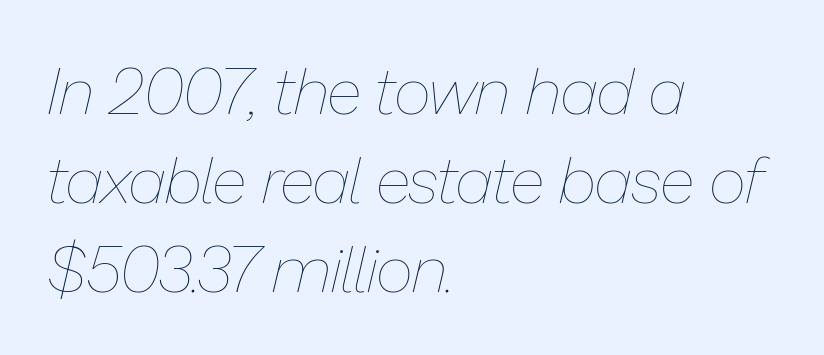
Q: Is the text bold? A: No.
Q: Is the text italic (slanted)? A: Yes, it leans right by about 13 degrees.
Q: Is the text underlined? A: No.
Q: How is the paragraph aligned? A: Left-aligned.
Q: Is the spacing between letters normal or unusually wide? A: Normal.
Q: Is the spacing between lines tight, normal or loose? A: Normal.
Q: Width (condensed, normal, or wide)? A: Normal.
Q: Stroke contrast? A: Low.
Q: x-height? A: Medium.
Q: Monospaced? A: No.
